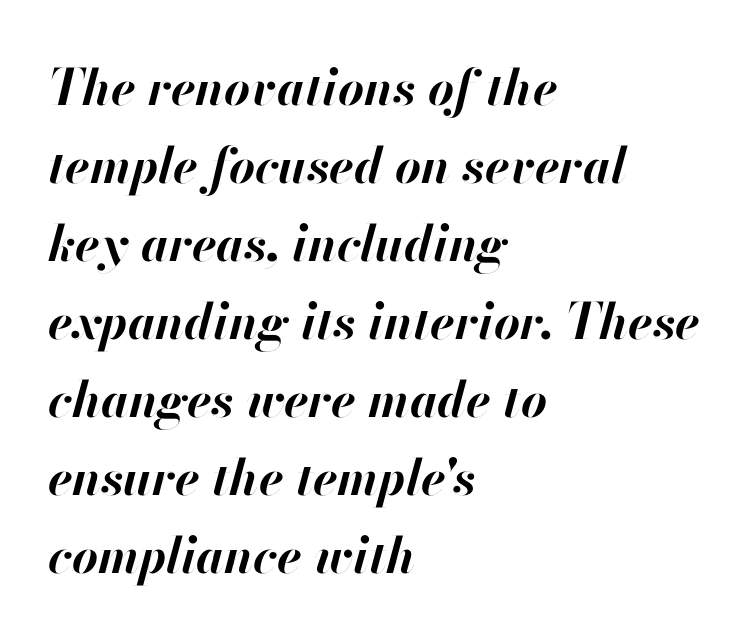
Notice how descenders clear the ascenders below comfortably — that's standard leading. The rendering uses natural spacing where letterforms have individual widths. The lettering tilts uniformly, giving the passage an italic look. Descenders hang freely into open space. Reading down the block, your eye returns to a fixed left position each line.
